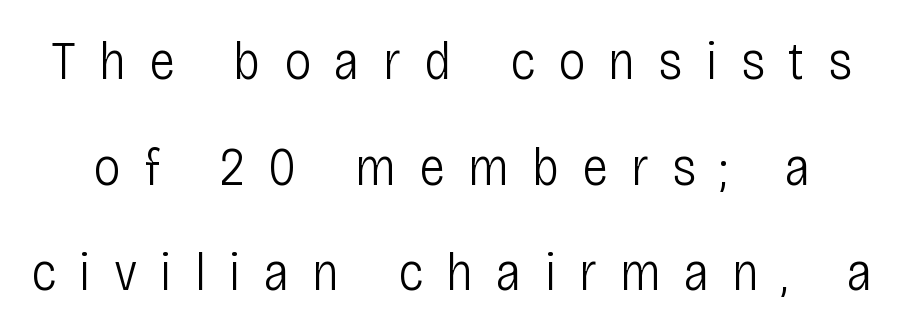
The image shows 55 px light, condensed sans-serif type, upright; set loose line spacing (1.92x), unusually wide letter spacing (+0.42 em), not underlined; low stroke contrast and a large x-height.
